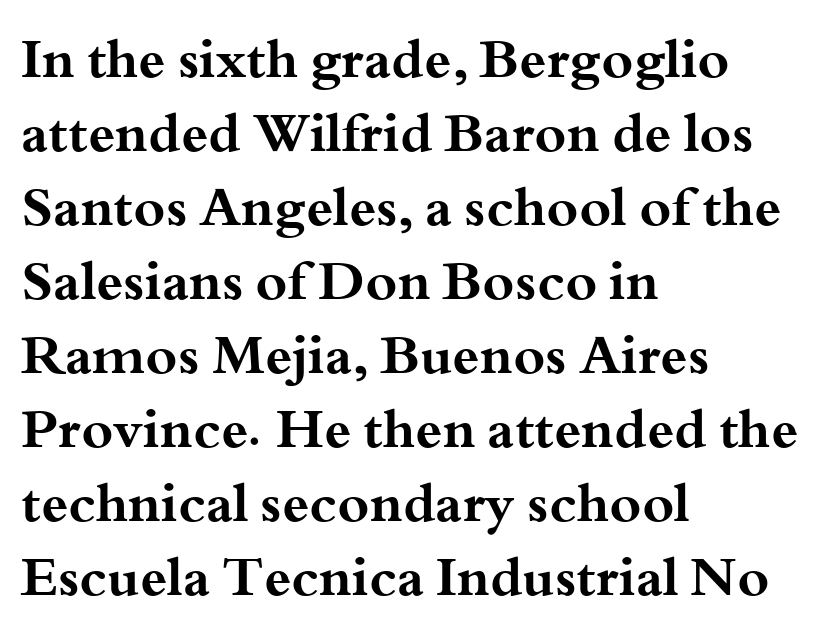
Q: Is the text bold? A: Yes.
Q: Is the text italic (slanted)? A: No, it is upright.
Q: Is the typeface a serif or a sans-serif typeface? A: Serif.
Q: Is the text underlined? A: No.
Q: How is the paragraph aligned? A: Left-aligned.
Q: Is the spacing between letters normal or unusually wide? A: Normal.
Q: Is the spacing between lines tight, normal or loose? A: Normal.
Q: Width (condensed, normal, or wide)? A: Wide.
Q: Stroke contrast? A: Medium.
Q: x-height? A: Small.
Q: Monospaced? A: No.
